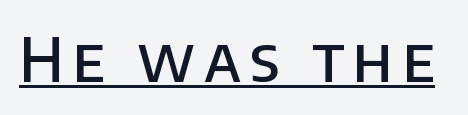
{"serif": "no", "italic": "no", "bold": "semi", "weight": "semibold", "width": "normal", "stroke_contrast": "low", "x_height": "large", "monospaced": "no", "underline": "yes", "glyph_px": 61}
